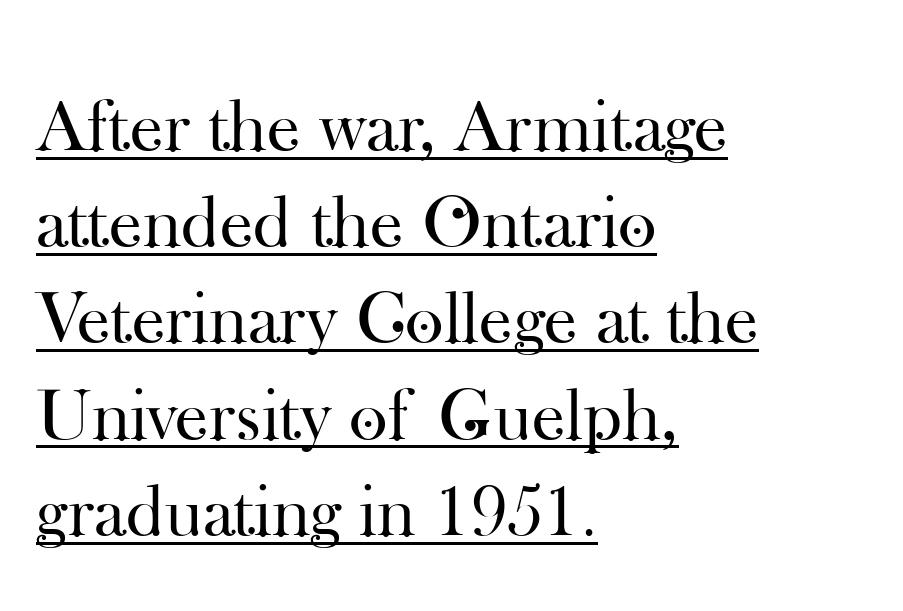
{"serif": "yes", "italic": "no", "bold": "no", "weight": "regular", "width": "normal", "stroke_contrast": "high", "x_height": "small", "monospaced": "no", "underline": "yes", "align": "left", "line_spacing": "normal", "line_spacing_ratio": 1.3, "letter_spacing": "normal", "letter_spacing_em": 0.0, "glyph_px": 74}
